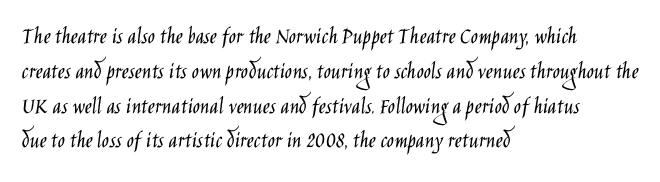
Summary of weight: not heavy and not bold. The passage shown stacks its lines at a standard gap. Tracking value appears to be zero — textbook default spacing.
